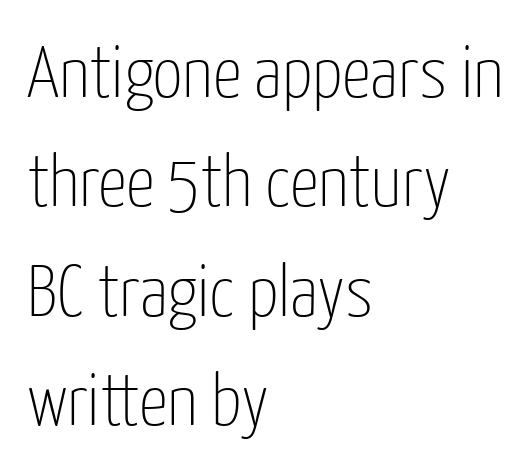
Q: Is the text bold? A: No.
Q: Is the text italic (slanted)? A: No, it is upright.
Q: Is the typeface a serif or a sans-serif typeface? A: Sans-serif.
Q: Is the text underlined? A: No.
Q: How is the paragraph aligned? A: Left-aligned.
Q: Is the spacing between letters normal or unusually wide? A: Normal.
Q: Is the spacing between lines tight, normal or loose? A: Normal.
Q: Width (condensed, normal, or wide)? A: Condensed.
Q: Stroke contrast? A: Low.
Q: x-height? A: Medium.
Q: Monospaced? A: No.
